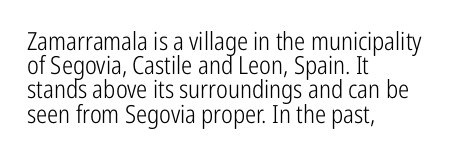
The image shows 25 px text type, upright; set left-aligned, tight line spacing (0.97x), normal letter spacing, not underlined.
